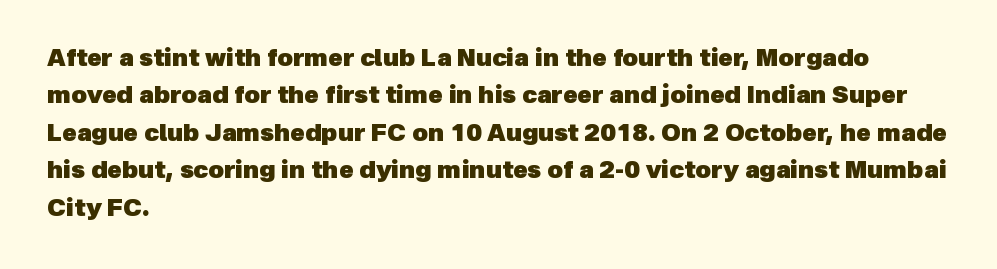
Q: Is the text bold? A: Yes.
Q: Is the text underlined? A: No.
Q: How is the paragraph aligned? A: Left-aligned.
Q: Is the spacing between letters normal or unusually wide? A: Normal.
Q: Is the spacing between lines tight, normal or loose? A: Normal.
